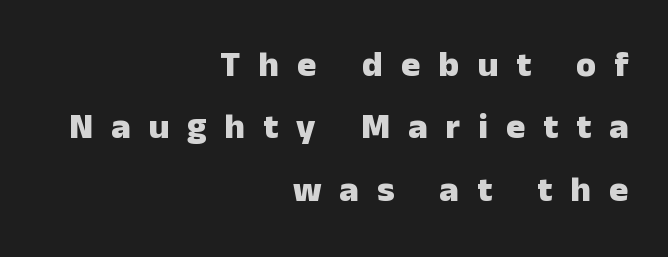
There is plenty of visible air inserted between adjacent glyphs. Look at the stroke-to-counter ratio: heavy, a bold. Note the varied advance widths — an 'i' is clearly narrower than an 'm'. Visually the block forms a straight wall on the right and a jagged coastline on the left. Underline: absent.
